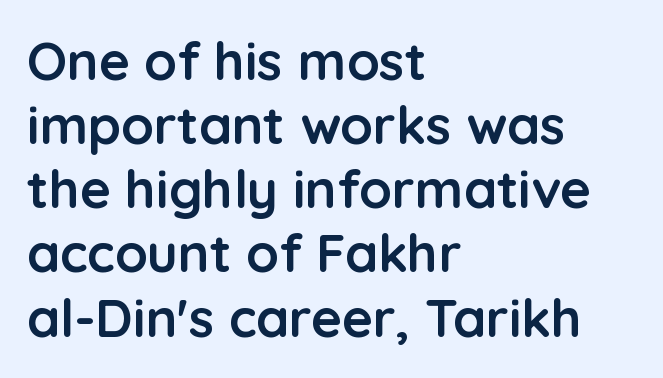
This sample uses plain, unmodified letter spacing. Notice how the stems are strictly vertical — no italics here. Decoration check: the copy has no underline. In terms of weight, the rendering is a true, heavy bold. The passage is arranged the way most books set body copy — flush left. Here the designer chose a conventional face with non-uniform glyph widths.
